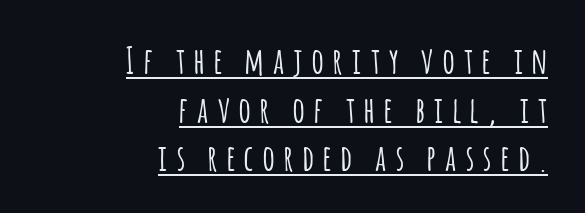
Q: Is the text italic (slanted)? A: No, it is upright.
Q: Is the typeface a serif or a sans-serif typeface? A: Sans-serif.
Q: Is the text underlined? A: Yes.
Q: How is the paragraph aligned? A: Right-aligned.
Q: Is the spacing between letters normal or unusually wide? A: Unusually wide.
Q: Is the spacing between lines tight, normal or loose? A: Normal.
Q: Width (condensed, normal, or wide)? A: Condensed.
Q: Stroke contrast? A: Low.
Q: x-height? A: Large.
Q: Monospaced? A: No.
